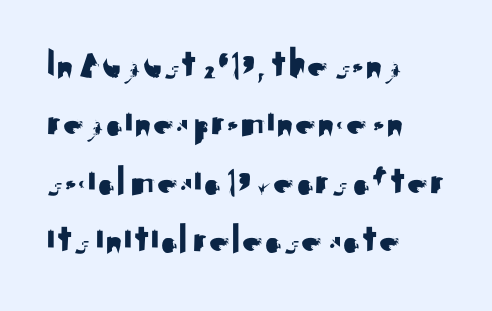
Q: Is the text italic (slanted)? A: No, it is upright.
Q: Is the typeface a serif or a sans-serif typeface? A: Sans-serif.
Q: Is the text underlined? A: No.
Q: How is the paragraph aligned? A: Left-aligned.
Q: Is the spacing between letters normal or unusually wide? A: Normal.
Q: Is the spacing between lines tight, normal or loose? A: Normal.
Q: Width (condensed, normal, or wide)? A: Normal.
Q: Stroke contrast? A: Medium.
Q: x-height? A: Small.
Q: Monospaced? A: No.
